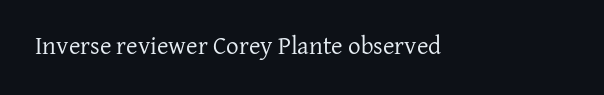
{"italic": "no", "bold": "no", "underline": "no", "letter_spacing": "normal", "letter_spacing_em": 0.0, "glyph_px": 25}
